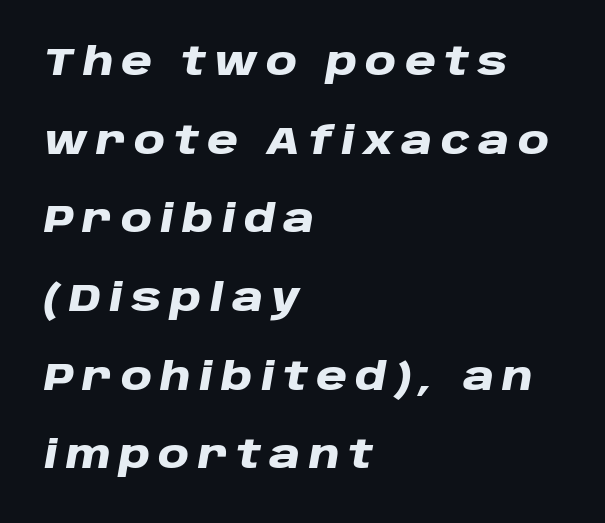
Q: Is the text bold? A: Yes.
Q: Is the text italic (slanted)? A: Yes, it leans right by about 10 degrees.
Q: Is the text underlined? A: No.
Q: How is the paragraph aligned? A: Left-aligned.
Q: Is the spacing between letters normal or unusually wide? A: Unusually wide.
Q: Is the spacing between lines tight, normal or loose? A: Loose.
Q: Width (condensed, normal, or wide)? A: Wide.
Q: Stroke contrast? A: Low.
Q: x-height? A: Large.
Q: Monospaced? A: No.
